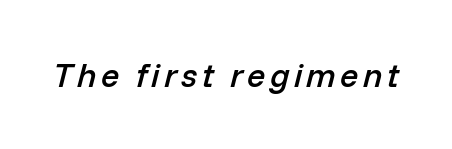
The image shows 34 px semibold type, italic (leaning right); set not underlined; low stroke contrast and a medium x-height.
